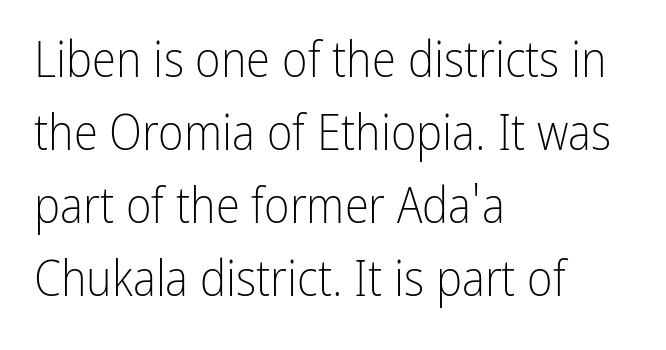
{"serif": "no", "italic": "no", "bold": "no", "weight": "light", "width": "condensed", "stroke_contrast": "low", "x_height": "medium", "monospaced": "no", "underline": "no", "align": "left", "line_spacing": "normal", "line_spacing_ratio": 1.49, "letter_spacing": "normal", "letter_spacing_em": 0.0, "glyph_px": 49}
